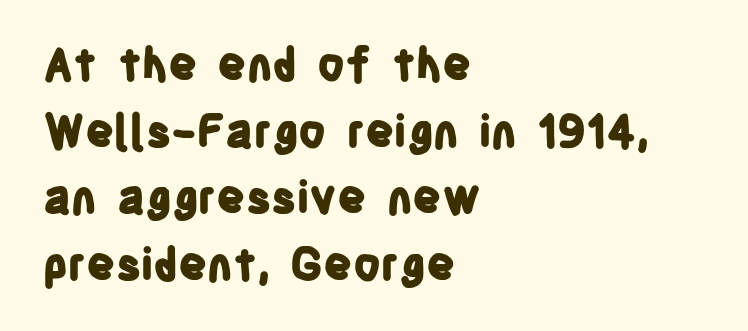
In terms of weight, the rendering is a true, heavy bold. Is this a fixed-width face? No — the glyphs have proportional, varying widths. Type without underlining. A typesetter would mark this as roman, not italic. Compared with typical body copy, the letter spacing here is the same. Summary of vertical rhythm: regular, with standard interline spacing.
